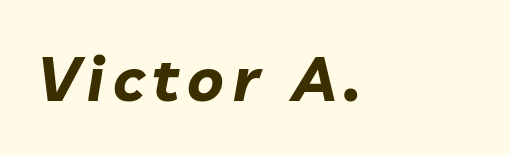
{"italic": "yes", "lean": "right", "slant_degrees": 10, "bold": "yes", "weight": "bold", "width": "normal", "stroke_contrast": "low", "x_height": "medium", "monospaced": "no", "underline": "no", "align": "left", "glyph_px": 62}
